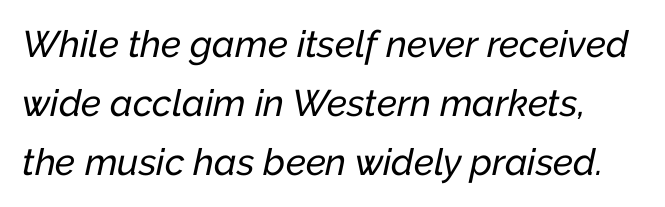
Q: Is the text italic (slanted)? A: Yes, it leans right by about 12 degrees.
Q: Is the text underlined? A: No.
Q: Is the spacing between letters normal or unusually wide? A: Normal.
Q: Is the spacing between lines tight, normal or loose? A: Normal.
Q: Width (condensed, normal, or wide)? A: Normal.
Q: Stroke contrast? A: Low.
Q: x-height? A: Medium.
Q: Monospaced? A: No.
